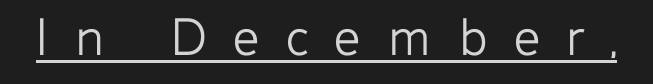
Q: Is the text bold? A: No.
Q: Is the text italic (slanted)? A: No, it is upright.
Q: Is the typeface a serif or a sans-serif typeface? A: Sans-serif.
Q: Is the text underlined? A: Yes.
Q: Is the spacing between letters normal or unusually wide? A: Unusually wide.
Q: Width (condensed, normal, or wide)? A: Normal.
Q: Stroke contrast? A: Low.
Q: x-height? A: Medium.
Q: Monospaced? A: No.
